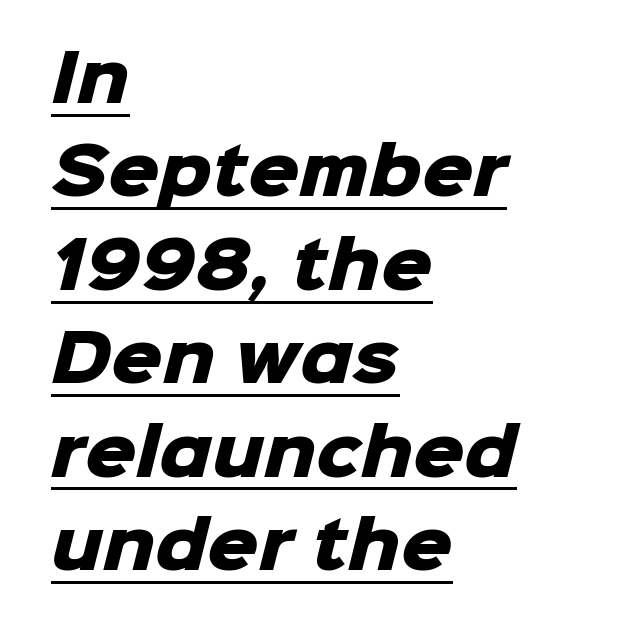
{"serif": "no", "bold": "yes", "weight": "heavy", "width": "normal", "stroke_contrast": "low", "x_height": "medium", "monospaced": "no", "underline": "yes", "align": "left", "line_spacing": "normal", "line_spacing_ratio": 1.46, "letter_spacing": "normal", "letter_spacing_em": 0.0, "glyph_px": 64}
